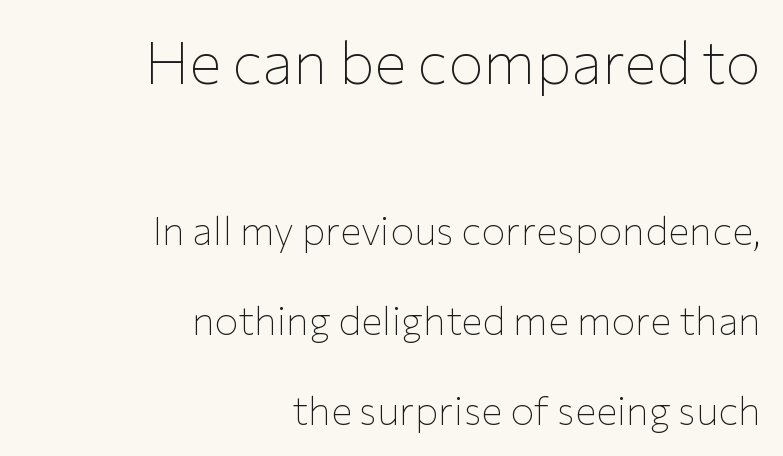
{"serif": "no", "italic": "no", "bold": "no", "weight": "thin", "width": "normal", "stroke_contrast": "low", "x_height": "medium", "monospaced": "no", "underline": "no", "align": "right", "line_spacing": "loose", "line_spacing_ratio": 2.24, "letter_spacing": "normal", "letter_spacing_em": 0.0, "larger_block": "first", "size_ratio": 1.5, "glyph_px": 60}
